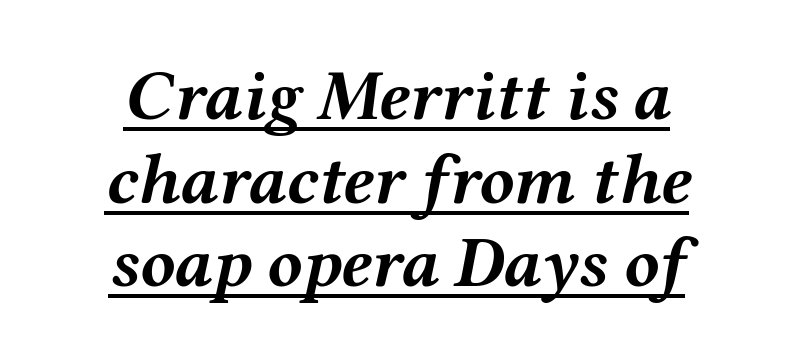
Q: Is the text bold? A: Yes.
Q: Is the text italic (slanted)? A: Yes, it leans right by about 12 degrees.
Q: Is the text underlined? A: Yes.
Q: How is the paragraph aligned? A: Centered.
Q: Is the spacing between letters normal or unusually wide? A: Normal.
Q: Width (condensed, normal, or wide)? A: Wide.
Q: Stroke contrast? A: Medium.
Q: x-height? A: Medium.
Q: Monospaced? A: No.
